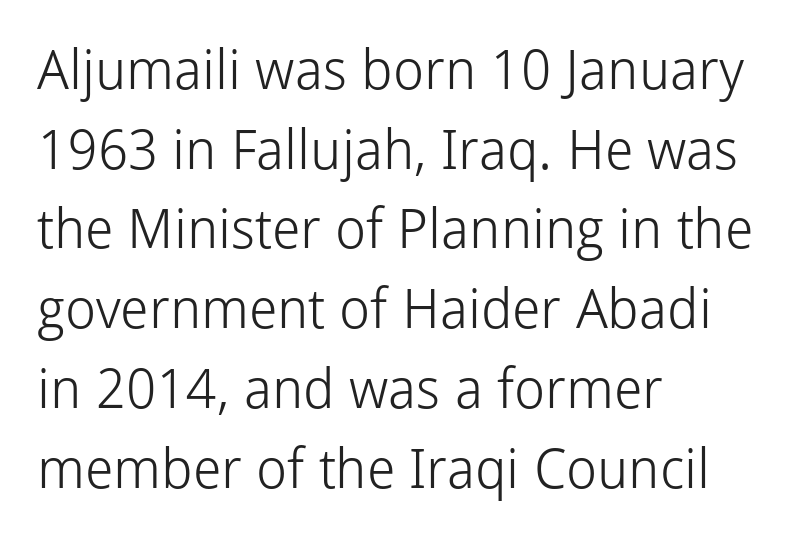
Q: Is the text bold? A: No.
Q: Is the text italic (slanted)? A: No, it is upright.
Q: Is the typeface a serif or a sans-serif typeface? A: Sans-serif.
Q: Is the text underlined? A: No.
Q: How is the paragraph aligned? A: Left-aligned.
Q: Is the spacing between letters normal or unusually wide? A: Normal.
Q: Is the spacing between lines tight, normal or loose? A: Normal.
Q: Width (condensed, normal, or wide)? A: Normal.
Q: Stroke contrast? A: Low.
Q: x-height? A: Medium.
Q: Monospaced? A: No.
